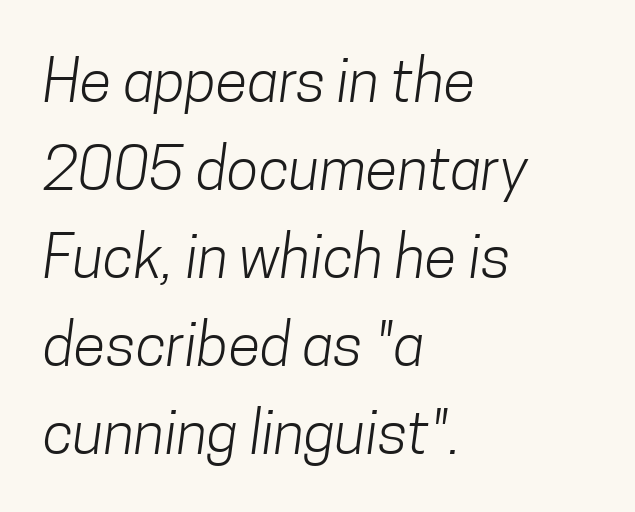
The image shows 59 px light, condensed sans-serif type; set left-aligned, normal line spacing (1.49x), normal letter spacing, not underlined; low stroke contrast and a medium x-height.
